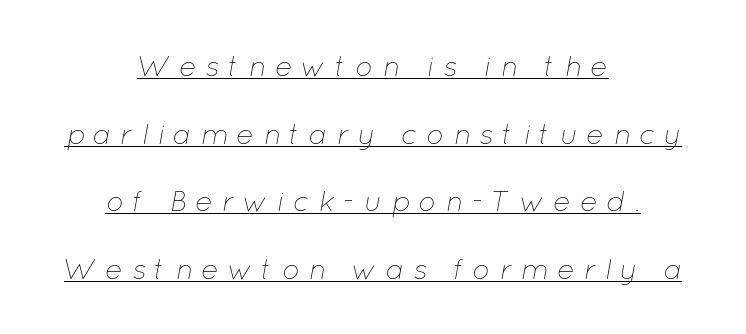
The image shows 29 px thin type, italic (leaning right); set centered, loose line spacing (2.33x), unusually wide letter spacing (+0.3 em), underlined; low stroke contrast and a medium x-height.
